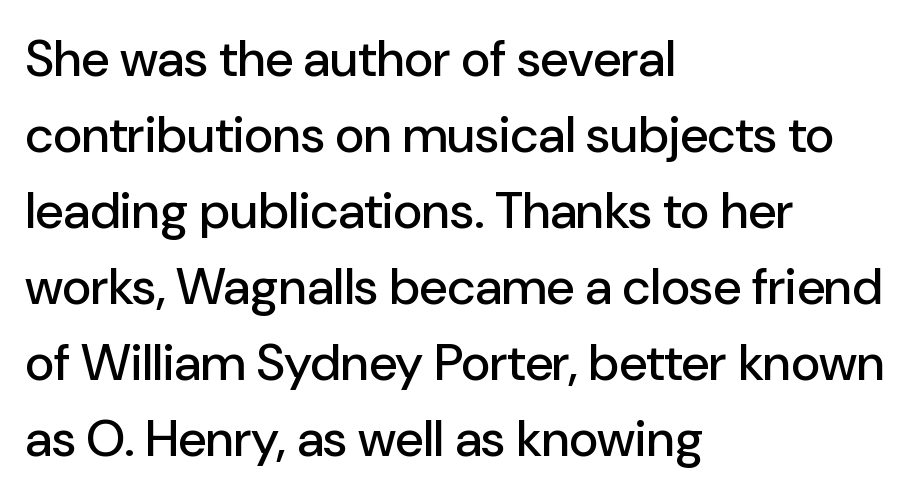
Q: Is the text italic (slanted)? A: No, it is upright.
Q: Is the typeface a serif or a sans-serif typeface? A: Sans-serif.
Q: Is the text underlined? A: No.
Q: How is the paragraph aligned? A: Left-aligned.
Q: Is the spacing between letters normal or unusually wide? A: Normal.
Q: Is the spacing between lines tight, normal or loose? A: Normal.
Q: Width (condensed, normal, or wide)? A: Normal.
Q: Stroke contrast? A: Low.
Q: x-height? A: Medium.
Q: Monospaced? A: No.
